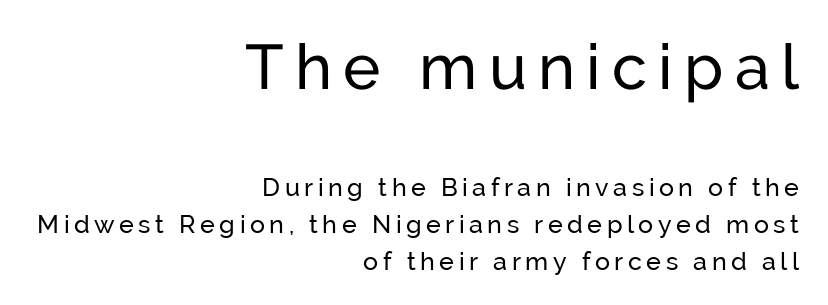
The image shows 63 px regular-weight sans-serif type, upright; set right-aligned, normal line spacing (1.47x), not underlined; the first (top) block is 2.52x larger; low stroke contrast and a medium x-height.
